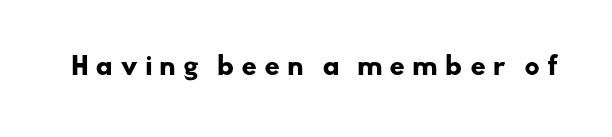
Q: Is the text bold? A: Yes.
Q: Is the text underlined? A: No.
Q: Is the spacing between letters normal or unusually wide? A: Unusually wide.
